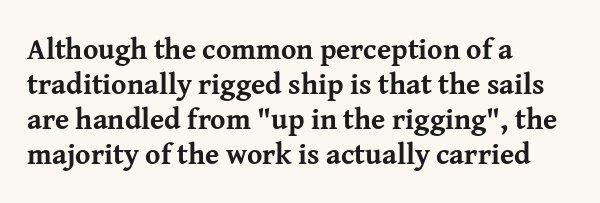
The image shows 29 px bold serif type, upright; set left-aligned, line spacing 1.21x, normal letter spacing, not underlined; medium stroke contrast and a medium x-height.
